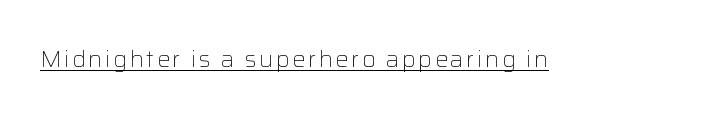
Upright lettering throughout. Honestly, the underline is the first thing you notice here. Vertical stems look standard width or narrower in stroke.
